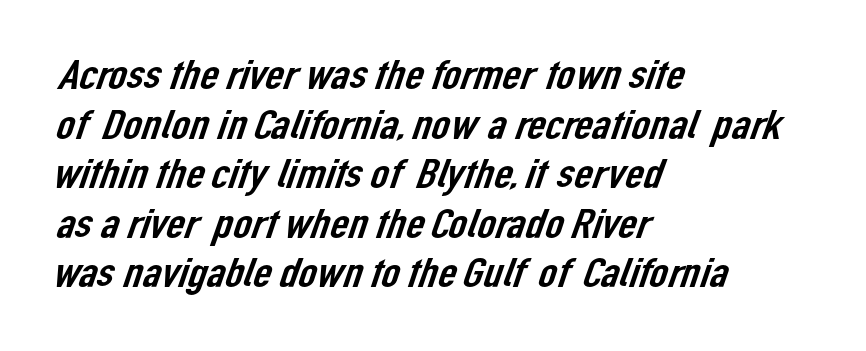
{"serif": "no", "width": "normal", "stroke_contrast": "low", "x_height": "medium", "monospaced": "no", "underline": "no", "align": "left", "line_spacing_ratio": 1.21, "letter_spacing": "normal", "letter_spacing_em": 0.0, "glyph_px": 41}
